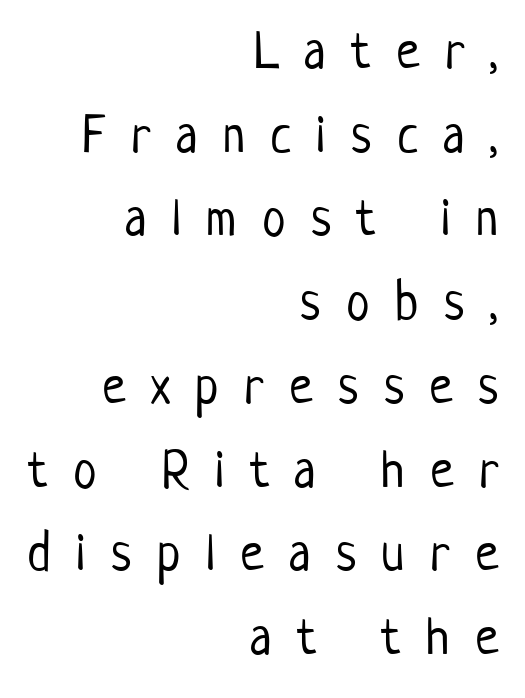
Q: Is the text bold? A: No.
Q: Is the text italic (slanted)? A: No, it is upright.
Q: Is the typeface a serif or a sans-serif typeface? A: Sans-serif.
Q: Is the text underlined? A: No.
Q: How is the paragraph aligned? A: Right-aligned.
Q: Is the spacing between letters normal or unusually wide? A: Unusually wide.
Q: Is the spacing between lines tight, normal or loose? A: Normal.
Q: Width (condensed, normal, or wide)? A: Condensed.
Q: Stroke contrast? A: Low.
Q: x-height? A: Medium.
Q: Monospaced? A: No.
